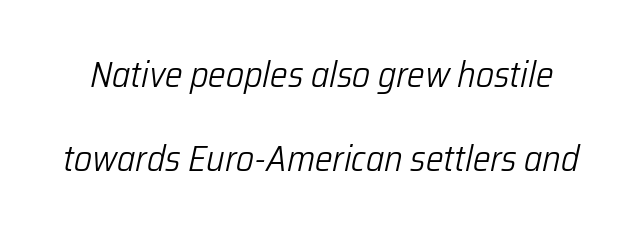
The foot of each line stays bare and open. The block of text is sparse from top to bottom, with ample space between rows. Is the type heavy? It reads as light-to-regular instead. No extra tracking has been applied to these lines. This is oblique type, the kind used for emphasis or titles. Note the varied advance widths — an 'i' is clearly narrower than an 'm'.
